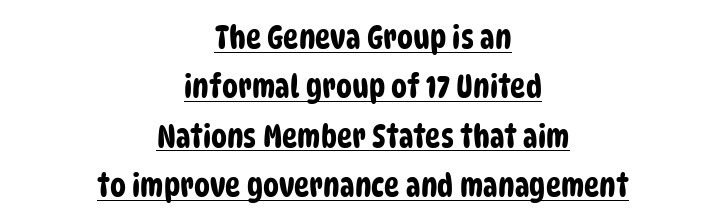
Q: Is the typeface a serif or a sans-serif typeface? A: Sans-serif.
Q: Is the text underlined? A: Yes.
Q: How is the paragraph aligned? A: Centered.
Q: Is the spacing between letters normal or unusually wide? A: Normal.
Q: Is the spacing between lines tight, normal or loose? A: Normal.
Q: Width (condensed, normal, or wide)? A: Condensed.
Q: Stroke contrast? A: Low.
Q: x-height? A: Large.
Q: Monospaced? A: No.
